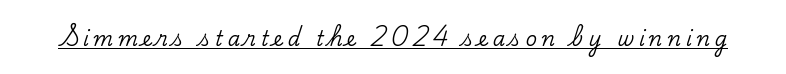
Tracking value appears strongly positive — letters spread wide. Looks like someone drew a line under every word here.
